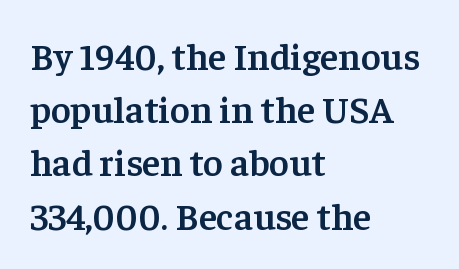
The image shows 38 px semibold serif type, upright; set left-aligned, normal line spacing (1.4x), normal letter spacing, not underlined; low stroke contrast and a medium x-height.
